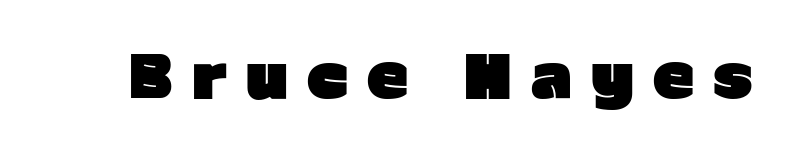
Q: Is the text bold? A: Yes.
Q: Is the text italic (slanted)? A: No, it is upright.
Q: Is the typeface a serif or a sans-serif typeface? A: Sans-serif.
Q: Is the text underlined? A: No.
Q: Is the spacing between letters normal or unusually wide? A: Unusually wide.
Q: Width (condensed, normal, or wide)? A: Normal.
Q: Stroke contrast? A: Low.
Q: x-height? A: Medium.
Q: Monospaced? A: No.
